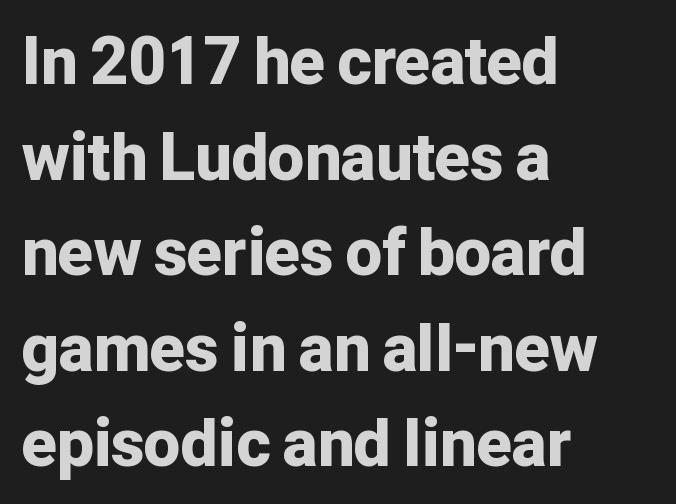
{"serif": "no", "italic": "no", "bold": "yes", "weight": "bold", "width": "normal", "stroke_contrast": "low", "x_height": "medium", "monospaced": "no", "underline": "no", "align": "left", "line_spacing": "normal", "line_spacing_ratio": 1.47, "letter_spacing": "normal", "letter_spacing_em": 0.0, "glyph_px": 65}
